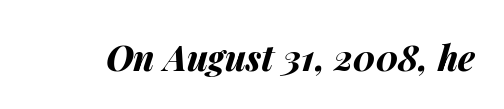
The gap between lines stays unmarked. These lines are rendered in a variable-pitch font. Characters follow at the spacing the type designer built in. Heavy, bold letterforms. This is oblique type, the kind used for emphasis or titles.
